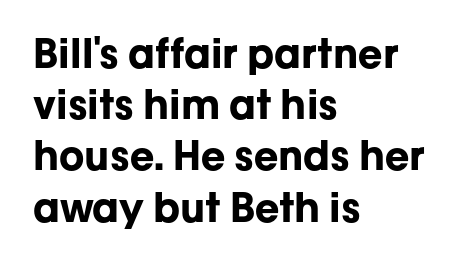
When letters stand straight like this, we call the style roman or upright. Compared with a centered layout, this one pins lines to the left instead. Regarding serifs, this sample does without them. Letter spacing: default. The space directly below the letters is spotless.
